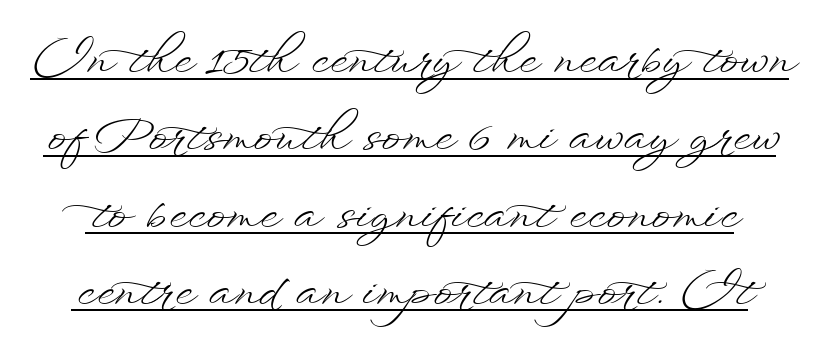
The image shows 46 px light, wide type; set normal line spacing (1.68x), normal letter spacing, underlined; low stroke contrast and a small x-height.
